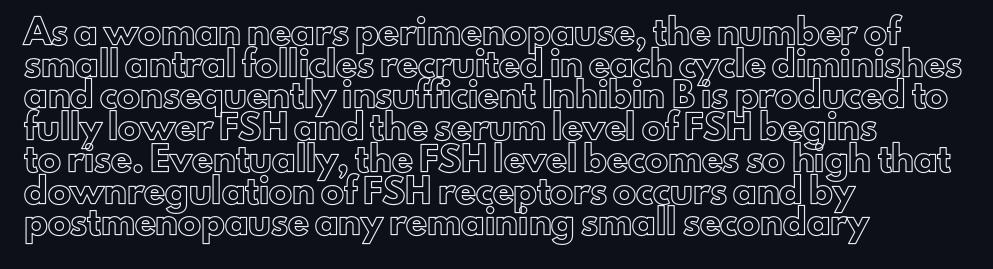
Q: Is the text italic (slanted)? A: No, it is upright.
Q: Is the text underlined? A: No.
Q: How is the paragraph aligned? A: Left-aligned.
Q: Is the spacing between letters normal or unusually wide? A: Normal.
Q: Is the spacing between lines tight, normal or loose? A: Normal.
